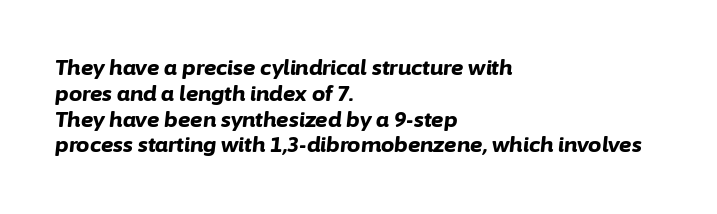
Horizontally, the lines are justified to the leading edge only. Inter-character spacing is left at the font's built-in metrics. Thick stems and heavy bowls — unmistakably bold. The words here are not underlined. Tall strokes in this sample are angled rather than plumb.
